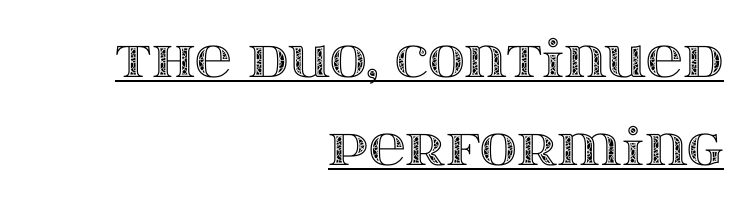
The image shows 51 px wide type, upright; set right-aligned, line spacing 1.73x, normal letter spacing, underlined; a large x-height.
